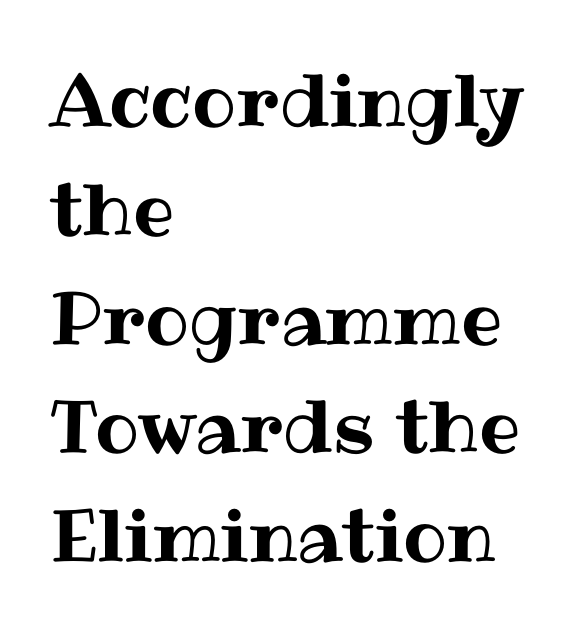
The image shows 73 px text type, upright; set left-aligned, normal line spacing (1.49x), normal letter spacing, not underlined; medium stroke contrast and a medium x-height.
